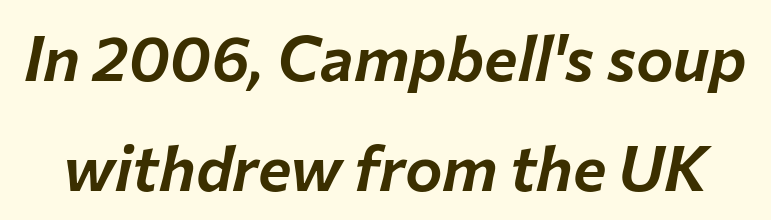
Q: Is the text italic (slanted)? A: Yes, it leans right by about 12 degrees.
Q: Is the text underlined? A: No.
Q: Is the spacing between letters normal or unusually wide? A: Normal.
Q: Width (condensed, normal, or wide)? A: Normal.
Q: Stroke contrast? A: Low.
Q: x-height? A: Medium.
Q: Monospaced? A: No.
